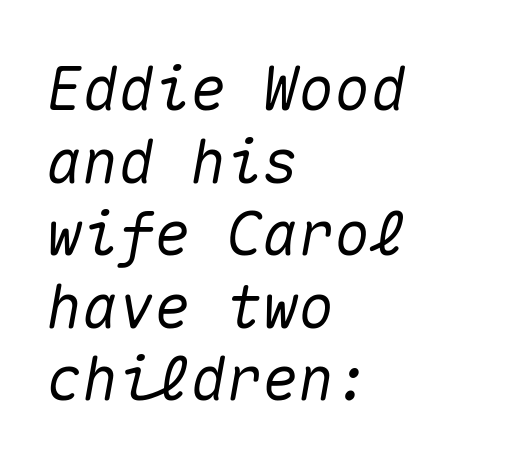
Compared with ordinary roman type, these characters are visibly tilted. The space directly below the letters is spotless. This sample is left-justified, so line endings fall wherever the words run out. Honestly, the letter spacing is just normal — you wouldn't notice it.
